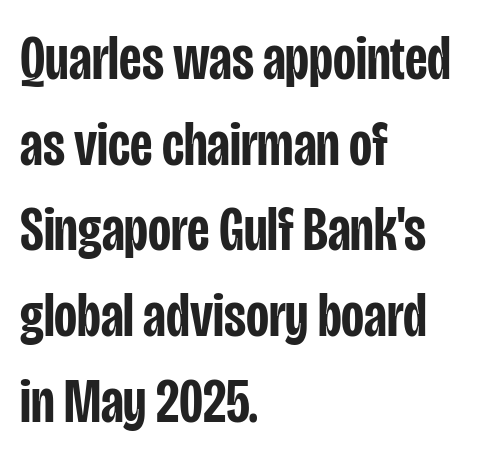
This rendering features lettering with no underline. Words appear dense and cohesive because spacing is normal. The compositor pushed each line to the left boundary. Rendered with straight, roman letterforms.
